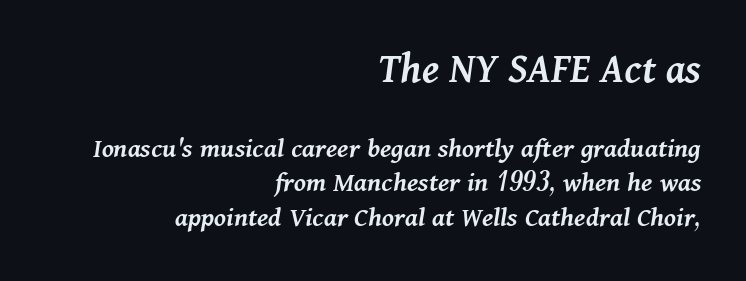
The image shows 44 px semibold type, italic (leaning right); set right-aligned, line spacing 1.19x, normal letter spacing, not underlined; the first (top) block is 1.52x larger; medium stroke contrast and a medium x-height.
